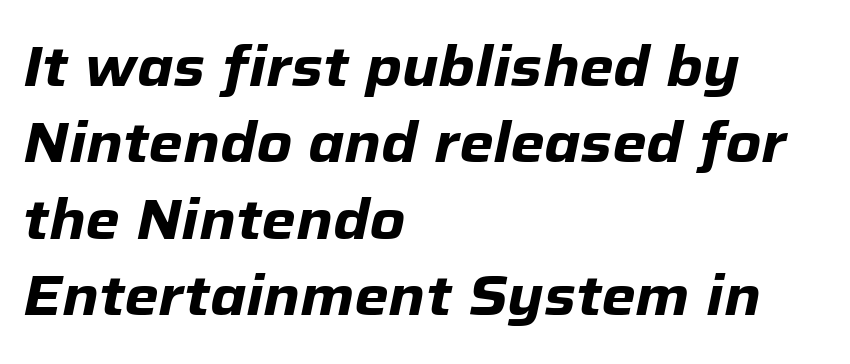
{"italic": "yes", "lean": "right", "slant_degrees": 12, "bold": "yes", "weight": "heavy", "width": "normal", "stroke_contrast": "low", "x_height": "medium", "monospaced": "no", "underline": "no", "align": "left", "line_spacing": "normal", "line_spacing_ratio": 1.39, "letter_spacing": "normal", "letter_spacing_em": 0.0, "glyph_px": 55}
